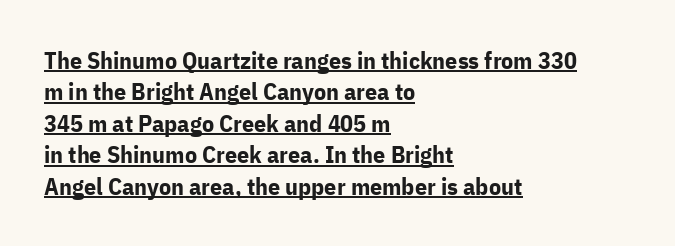
The image shows 24 px bold type, upright; set left-aligned, normal line spacing (1.31x), normal letter spacing, underlined.
